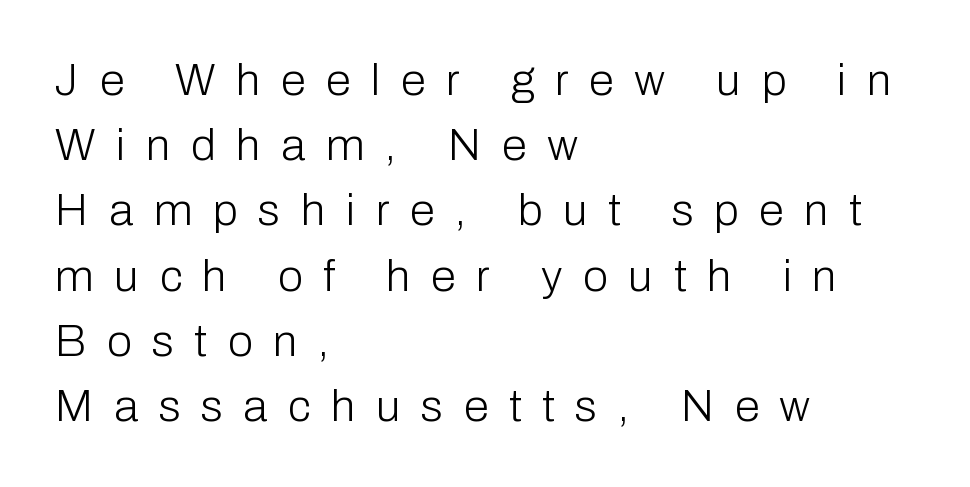
{"serif": "no", "italic": "no", "bold": "no", "weight": "light", "width": "normal", "stroke_contrast": "low", "x_height": "medium", "monospaced": "no", "underline": "no", "align": "left", "line_spacing": "normal", "line_spacing_ratio": 1.45, "letter_spacing": "wide", "letter_spacing_em": 0.46, "glyph_px": 45}
